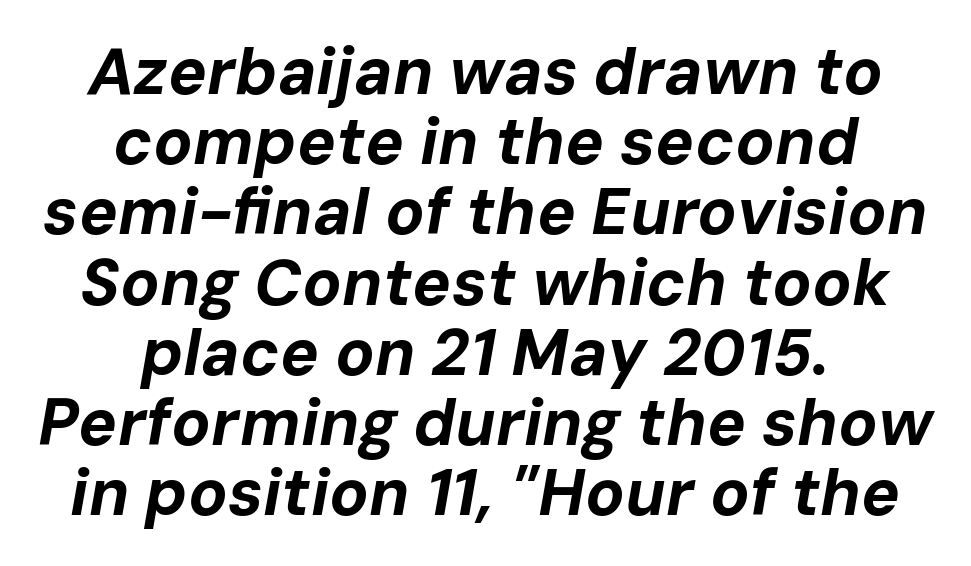
{"italic": "yes", "lean": "right", "slant_degrees": 10, "bold": "yes", "weight": "bold", "width": "normal", "stroke_contrast": "low", "x_height": "medium", "monospaced": "no", "underline": "no", "align": "center", "line_spacing": "tight", "line_spacing_ratio": 1.08, "letter_spacing": "normal", "letter_spacing_em": 0.0, "glyph_px": 65}
